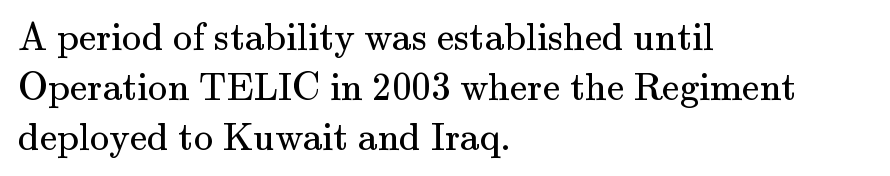
Q: Is the text bold? A: No.
Q: Is the text italic (slanted)? A: No, it is upright.
Q: Is the typeface a serif or a sans-serif typeface? A: Serif.
Q: Is the text underlined? A: No.
Q: How is the paragraph aligned? A: Left-aligned.
Q: Is the spacing between letters normal or unusually wide? A: Normal.
Q: Is the spacing between lines tight, normal or loose? A: Normal.
Q: Width (condensed, normal, or wide)? A: Normal.
Q: Stroke contrast? A: Medium.
Q: x-height? A: Small.
Q: Monospaced? A: No.
